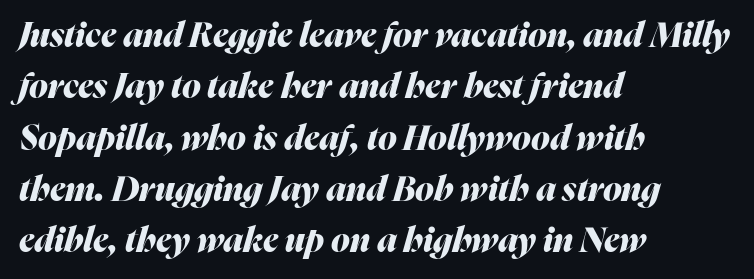
The strokes are fattened all the way to bold. A typesetter would mark this as italic. Looks like regular typesetting: each glyph gets only the width it needs. This sample keeps an unexceptional amount of space between lines. The string is rendered with underlining switched off. The text block is weighted toward the left margin, trailing off unevenly rightward.
